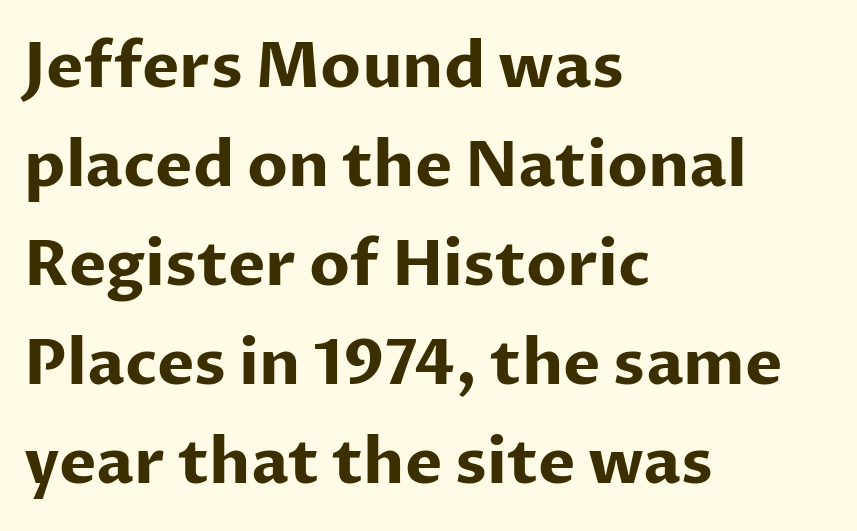
The image shows 63 px bold sans-serif type, upright; set left-aligned, normal line spacing (1.57x), normal letter spacing, not underlined; low stroke contrast and a medium x-height.
